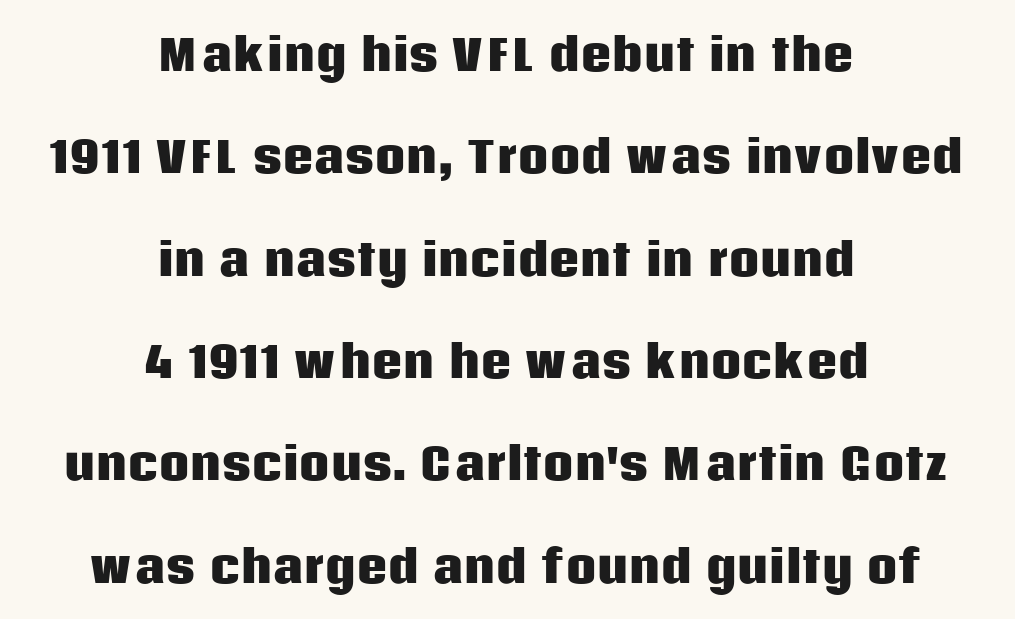
{"serif": "no", "italic": "no", "bold": "yes", "weight": "heavy", "width": "normal", "stroke_contrast": "low", "x_height": "large", "monospaced": "no", "underline": "no", "align": "center", "line_spacing": "loose", "line_spacing_ratio": 2.38, "letter_spacing": "normal", "letter_spacing_em": 0.0, "glyph_px": 43}
